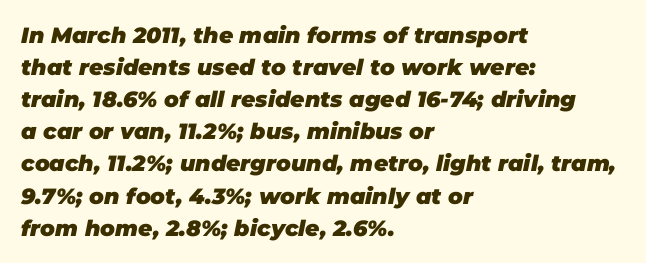
Q: Is the text bold? A: Yes.
Q: Is the text italic (slanted)? A: Yes, it leans right by about 11 degrees.
Q: Is the text underlined? A: No.
Q: How is the paragraph aligned? A: Left-aligned.
Q: Is the spacing between letters normal or unusually wide? A: Normal.
Q: Is the spacing between lines tight, normal or loose? A: Normal.
